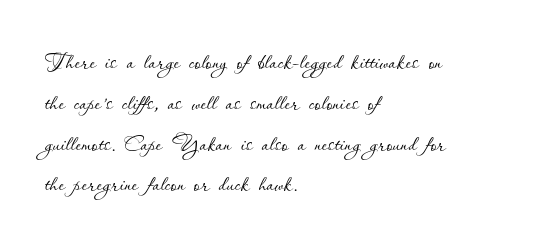
{"bold": "no", "weight": "thin", "width": "normal", "stroke_contrast": "low", "x_height": "small", "monospaced": "no", "underline": "no", "align": "left", "line_spacing": "normal", "line_spacing_ratio": 1.36, "letter_spacing": "normal", "letter_spacing_em": 0.0, "glyph_px": 30}
